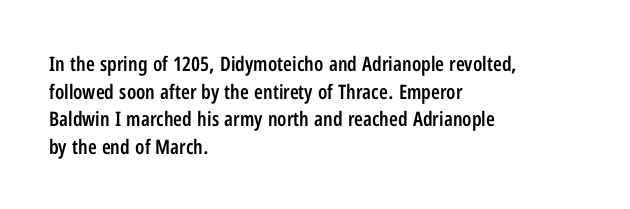
The rendering uses a moderate line-height, typical for paragraphs. Here the glyphs are tracked normally, forming tight word shapes. The lines are quadded left. Has an underline been added? It has not. The font is running at a semibold setting, under full bold.
